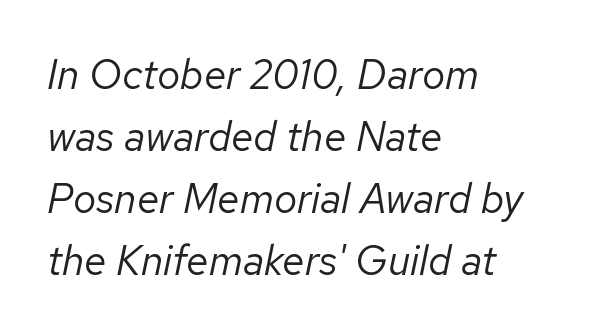
The image shows 41 px regular-weight type, italic (leaning right); set left-aligned, normal line spacing (1.51x), normal letter spacing, not underlined; low stroke contrast and a medium x-height.
